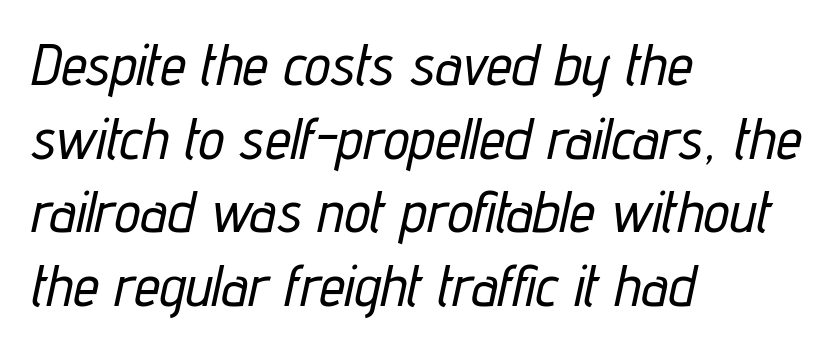
{"italic": "yes", "lean": "right", "slant_degrees": 12, "width": "condensed", "stroke_contrast": "low", "x_height": "medium", "monospaced": "no", "underline": "no", "align": "left", "line_spacing": "normal", "line_spacing_ratio": 1.27, "letter_spacing": "normal", "letter_spacing_em": 0.0, "glyph_px": 58}
